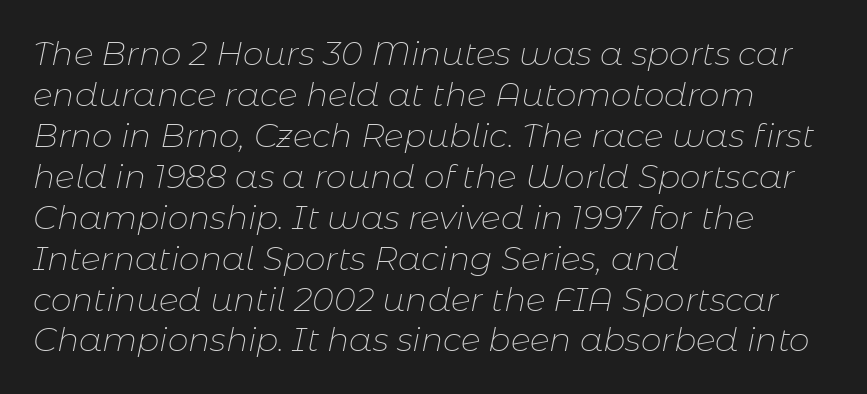
The image shows 33 px thin type, italic (leaning right); set left-aligned, line spacing 1.24x, normal letter spacing, not underlined; low stroke contrast and a medium x-height.
